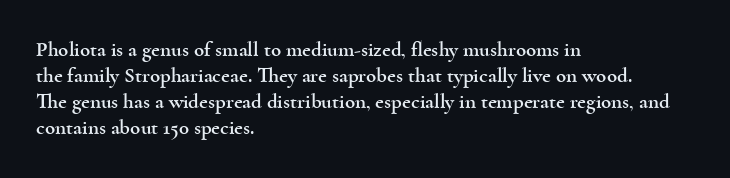
The typesetter chose a ragged-right arrangement here. The type sits square on the baseline with zero lean. There is no visible air inserted between adjacent glyphs. Has an underline been added? It has not.
